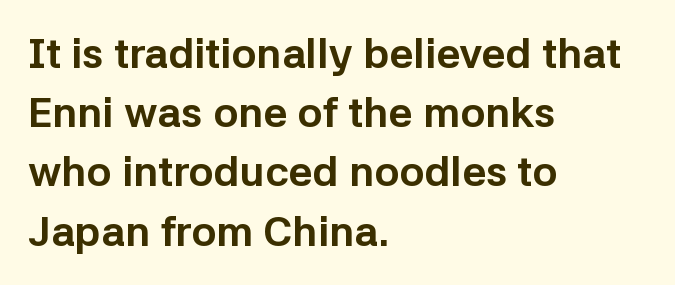
{"serif": "no", "italic": "no", "bold": "yes", "weight": "bold", "width": "normal", "stroke_contrast": "low", "x_height": "medium", "monospaced": "no", "underline": "no", "align": "left", "line_spacing": "normal", "line_spacing_ratio": 1.41, "letter_spacing": "normal", "letter_spacing_em": 0.0, "glyph_px": 42}
